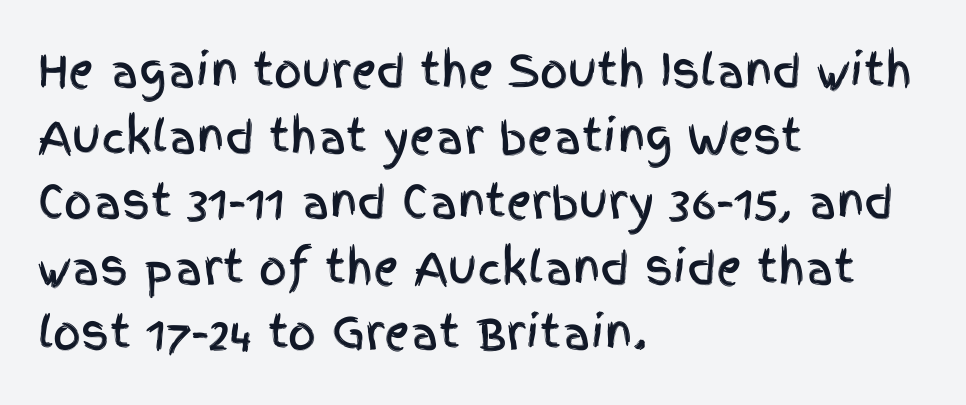
Q: Is the text italic (slanted)? A: No, it is upright.
Q: Is the typeface a serif or a sans-serif typeface? A: Sans-serif.
Q: Is the text underlined? A: No.
Q: How is the paragraph aligned? A: Left-aligned.
Q: Is the spacing between letters normal or unusually wide? A: Normal.
Q: Is the spacing between lines tight, normal or loose? A: Normal.
Q: Width (condensed, normal, or wide)? A: Condensed.
Q: x-height? A: Large.
Q: Monospaced? A: No.
